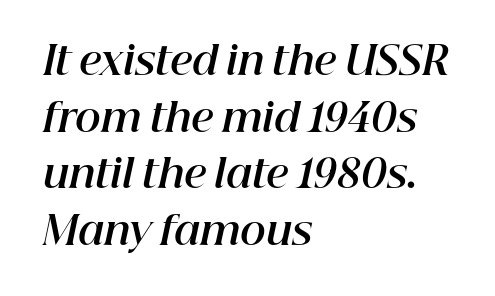
Q: Is the text bold? A: Yes.
Q: Is the text italic (slanted)? A: Yes, it leans right by about 12 degrees.
Q: Is the text underlined? A: No.
Q: How is the paragraph aligned? A: Left-aligned.
Q: Is the spacing between letters normal or unusually wide? A: Normal.
Q: Is the spacing between lines tight, normal or loose? A: Normal.
Q: Width (condensed, normal, or wide)? A: Normal.
Q: Stroke contrast? A: High.
Q: x-height? A: Medium.
Q: Monospaced? A: No.
